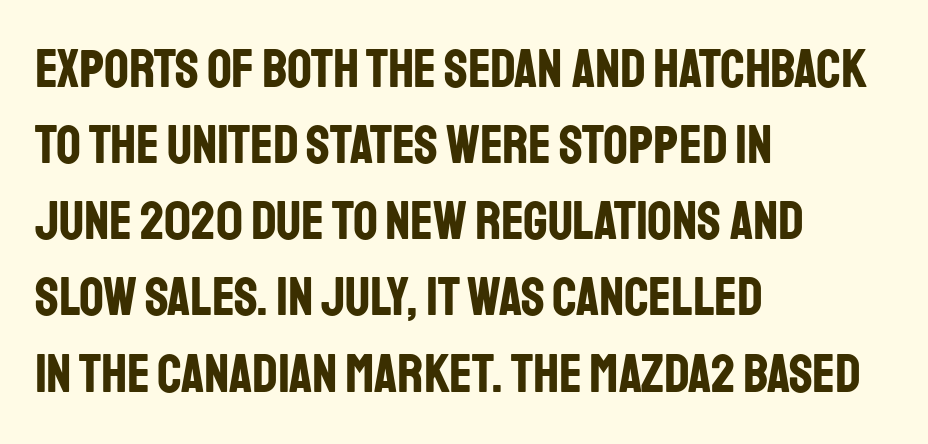
Q: Is the text bold? A: Yes.
Q: Is the text italic (slanted)? A: No, it is upright.
Q: Is the typeface a serif or a sans-serif typeface? A: Sans-serif.
Q: Is the text underlined? A: No.
Q: How is the paragraph aligned? A: Left-aligned.
Q: Is the spacing between letters normal or unusually wide? A: Normal.
Q: Is the spacing between lines tight, normal or loose? A: Normal.
Q: Width (condensed, normal, or wide)? A: Condensed.
Q: Stroke contrast? A: Low.
Q: x-height? A: Large.
Q: Monospaced? A: No.
